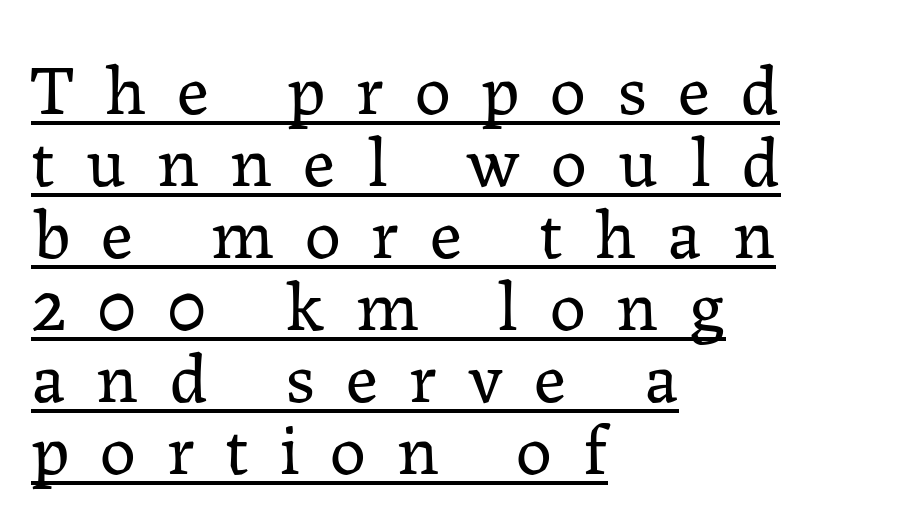
A typesetter would label this face a serif. The passage shown is typed in a proportional face where columns would drift. If you drew a ruler down the left edge, every line would touch it. The line texture is sparse and dotted thanks to wide tracking.
